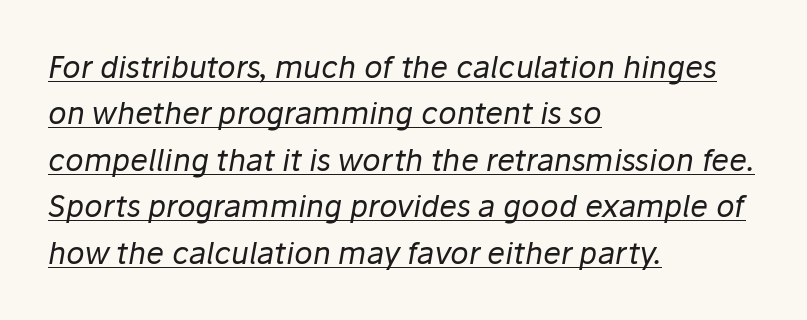
A typographer would call this underscored text. This reads as an unemphasized weight, regular at the heaviest. These lines are rendered in a variable-pitch font. The paragraph shown leans on its left margin. The whole block is typeset with a tilt. Default kerning and tracking; the words read as compact shapes.
